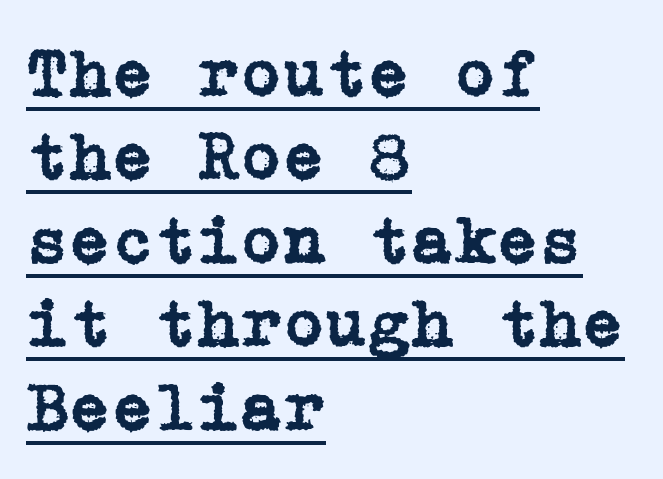
Q: Is the text italic (slanted)? A: No, it is upright.
Q: Is the typeface a serif or a sans-serif typeface? A: Serif.
Q: Is the text underlined? A: Yes.
Q: How is the paragraph aligned? A: Left-aligned.
Q: Is the spacing between letters normal or unusually wide? A: Normal.
Q: Width (condensed, normal, or wide)? A: Normal.
Q: Stroke contrast? A: Low.
Q: x-height? A: Medium.
